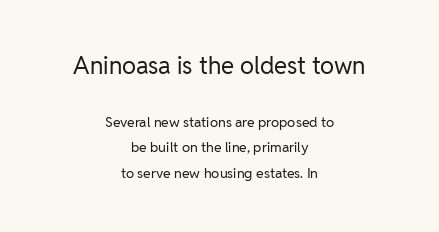
The image shows 24 px text type, upright; set centered, line spacing 1.82x, normal letter spacing, not underlined; the first (top) block is 1.71x larger.
